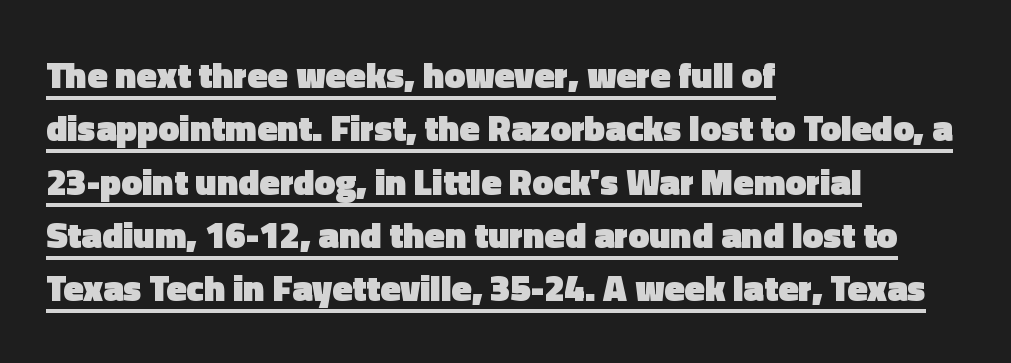
Q: Is the text bold? A: Yes.
Q: Is the text italic (slanted)? A: No, it is upright.
Q: Is the typeface a serif or a sans-serif typeface? A: Sans-serif.
Q: Is the text underlined? A: Yes.
Q: How is the paragraph aligned? A: Left-aligned.
Q: Is the spacing between letters normal or unusually wide? A: Normal.
Q: Is the spacing between lines tight, normal or loose? A: Normal.
Q: Width (condensed, normal, or wide)? A: Normal.
Q: x-height? A: Medium.
Q: Monospaced? A: No.
